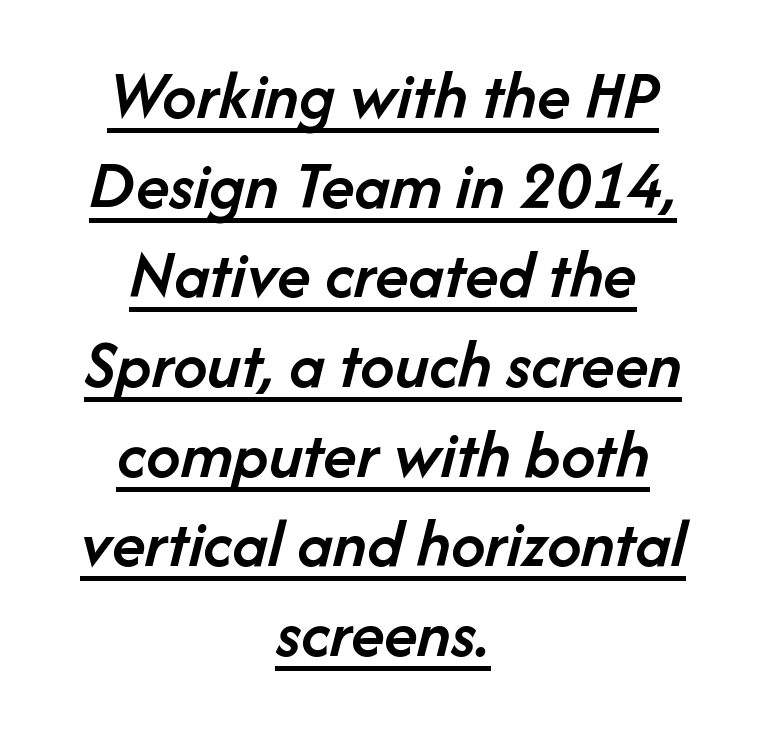
Q: Is the text bold? A: Semi-bold.
Q: Is the text italic (slanted)? A: Yes, it leans right by about 14 degrees.
Q: Is the text underlined? A: Yes.
Q: How is the paragraph aligned? A: Centered.
Q: Is the spacing between letters normal or unusually wide? A: Normal.
Q: Is the spacing between lines tight, normal or loose? A: Normal.
Q: Width (condensed, normal, or wide)? A: Normal.
Q: Stroke contrast? A: Low.
Q: x-height? A: Medium.
Q: Monospaced? A: No.
